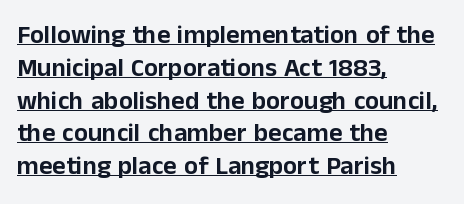
This sample keeps an unexceptional amount of space between lines. Check the space under the baseline: a stroke is drawn there. Tall strokes in this sample are plumb rather than angled. These lines stack with their left ends in a neat column.
